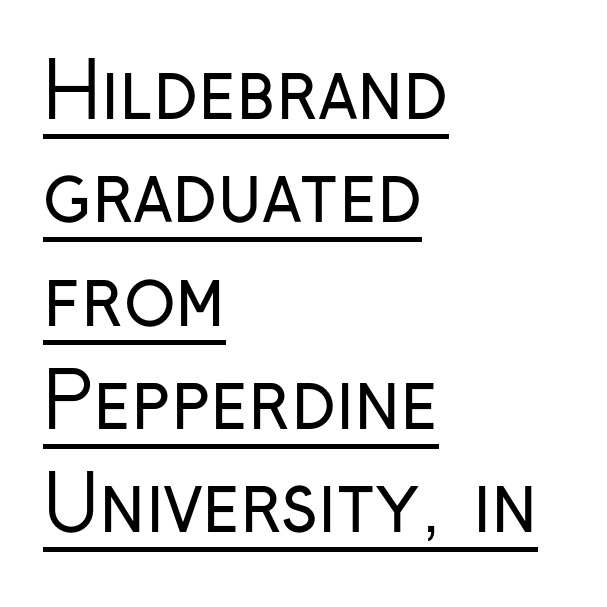
{"serif": "no", "italic": "no", "bold": "no", "weight": "regular", "width": "condensed", "stroke_contrast": "low", "x_height": "medium", "monospaced": "no", "underline": "yes", "align": "left", "line_spacing": "normal", "line_spacing_ratio": 1.36, "letter_spacing": "normal", "letter_spacing_em": 0.0, "glyph_px": 76}
